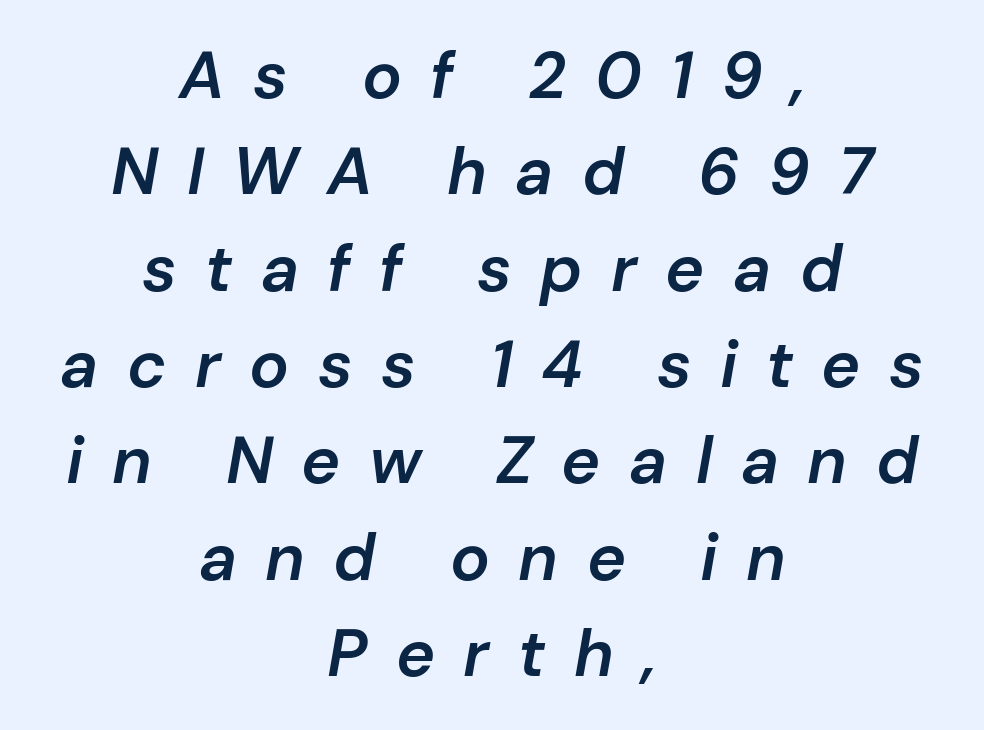
The passage is arranged like a title page — every line centered. Looking at the ascenders, they clearly lean. Typesetter's note: demi weight, one step under bold. Just letters on the line, the space beneath them empty. The rendering inserts visible extra space after every character.
